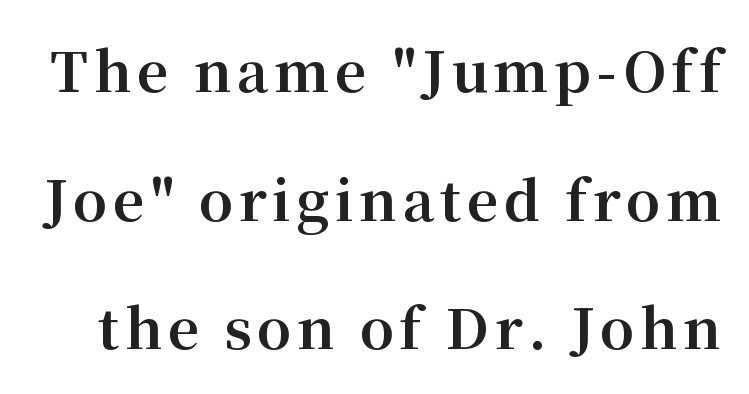
{"serif": "yes", "italic": "no", "bold": "yes", "weight": "bold", "width": "normal", "stroke_contrast": "medium", "x_height": "medium", "monospaced": "no", "underline": "no", "line_spacing": "loose", "line_spacing_ratio": 2.34, "glyph_px": 55}
